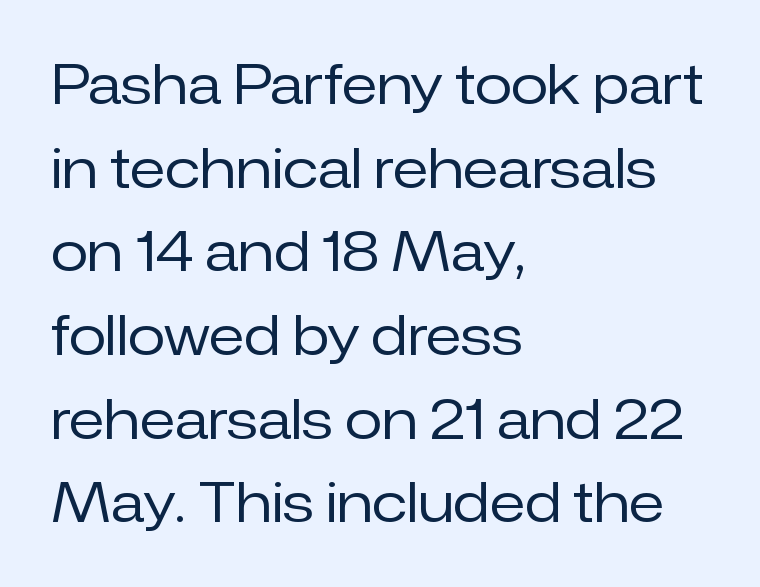
{"serif": "no", "italic": "no", "bold": "no", "weight": "regular", "width": "normal", "stroke_contrast": "low", "x_height": "medium", "monospaced": "no", "underline": "no", "align": "left", "line_spacing": "normal", "line_spacing_ratio": 1.55, "letter_spacing": "normal", "letter_spacing_em": 0.0, "glyph_px": 54}
